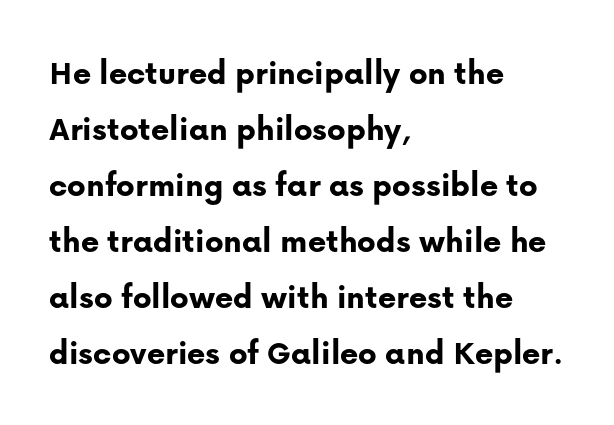
{"serif": "no", "italic": "no", "bold": "yes", "weight": "bold", "width": "normal", "stroke_contrast": "low", "x_height": "medium", "monospaced": "no", "underline": "no", "align": "left", "line_spacing": "normal", "line_spacing_ratio": 1.6, "letter_spacing": "normal", "letter_spacing_em": 0.0, "glyph_px": 35}
